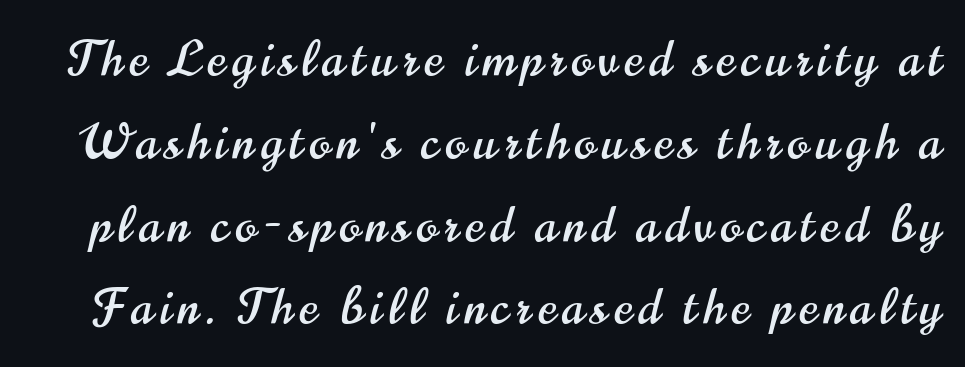
Q: Is the text italic (slanted)? A: Yes.
Q: Is the typeface a serif or a sans-serif typeface? A: Sans-serif.
Q: Is the text underlined? A: No.
Q: Is the spacing between lines tight, normal or loose? A: Normal.
Q: Width (condensed, normal, or wide)? A: Condensed.
Q: Stroke contrast? A: High.
Q: x-height? A: Small.
Q: Monospaced? A: No.
